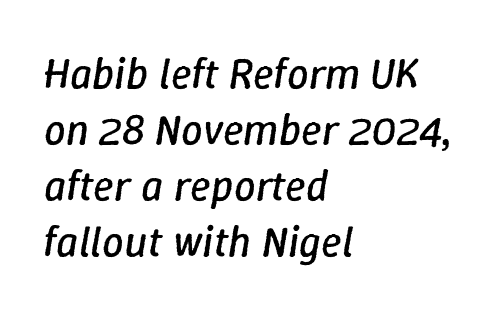
{"italic": "yes", "lean": "right", "slant_degrees": 9, "bold": "no", "weight": "regular", "width": "normal", "stroke_contrast": "low", "x_height": "medium", "monospaced": "no", "underline": "no", "align": "left", "line_spacing": "normal", "line_spacing_ratio": 1.3, "letter_spacing": "normal", "letter_spacing_em": 0.0, "glyph_px": 43}
